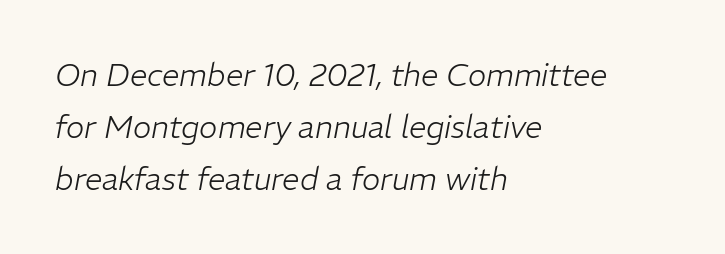
The specimen reads as italic at a glance. You could not count columns in this text — the font is proportionally spaced. Students, observe: this is what conventionally led text looks like. Notice how the passage keeps a crisp vertical edge on the left only. The gaps between neighbouring characters are ordinary and unremarkable. Just letters on the line, the space beneath them empty.
